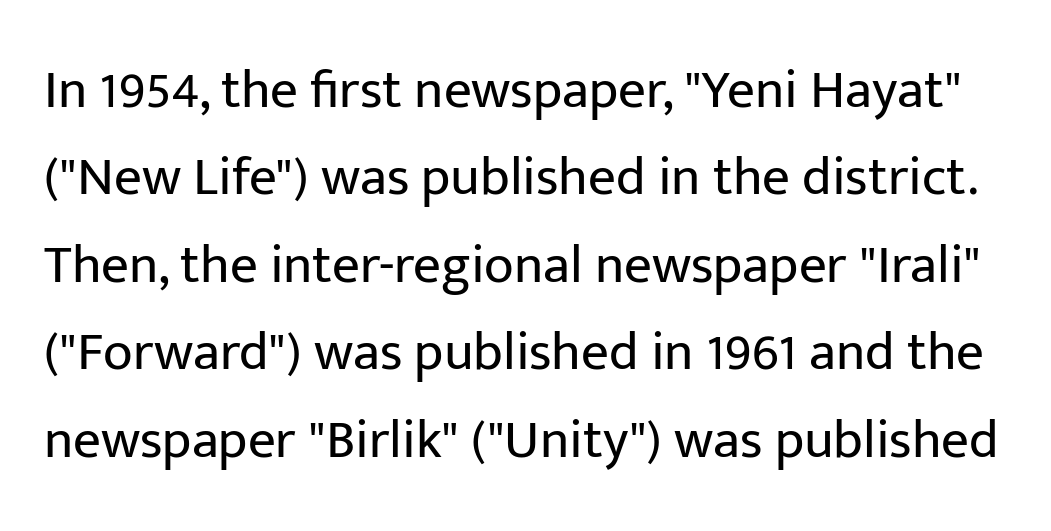
{"serif": "no", "italic": "no", "bold": "no", "weight": "regular", "width": "normal", "stroke_contrast": "low", "x_height": "medium", "monospaced": "no", "underline": "no", "line_spacing": "normal", "line_spacing_ratio": 1.59, "letter_spacing": "normal", "letter_spacing_em": 0.0, "glyph_px": 55}
